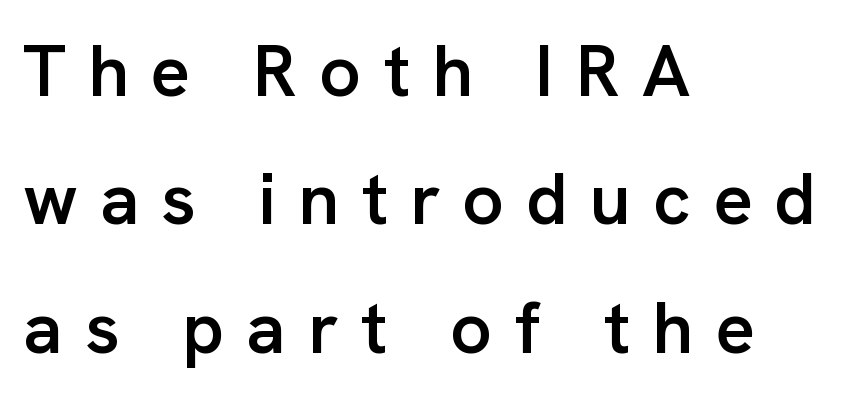
Q: Is the text bold? A: Semi-bold.
Q: Is the text italic (slanted)? A: No, it is upright.
Q: Is the typeface a serif or a sans-serif typeface? A: Sans-serif.
Q: Is the text underlined? A: No.
Q: How is the paragraph aligned? A: Left-aligned.
Q: Is the spacing between letters normal or unusually wide? A: Unusually wide.
Q: Width (condensed, normal, or wide)? A: Normal.
Q: Stroke contrast? A: Low.
Q: x-height? A: Medium.
Q: Monospaced? A: No.
